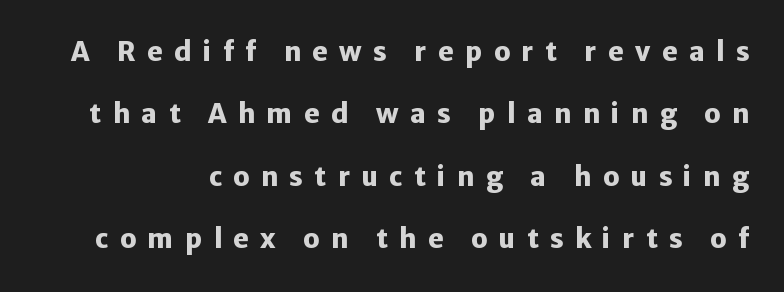
You could fit nearly another row in the gap between these rows. Do the letters lean? They stand straight. The horizontal fit of the characters is loose and conspicuously gappy. The rendering uses a bold face; every stroke is thick and dark. Type without underlining.
